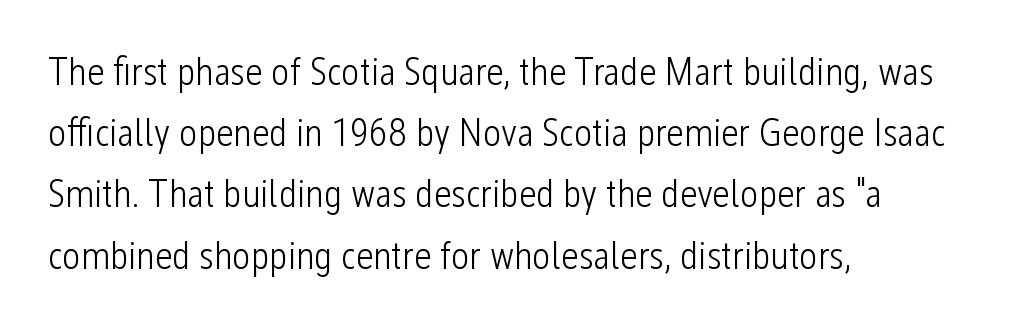
Q: Is the text bold? A: No.
Q: Is the text italic (slanted)? A: No, it is upright.
Q: Is the typeface a serif or a sans-serif typeface? A: Sans-serif.
Q: Is the text underlined? A: No.
Q: How is the paragraph aligned? A: Left-aligned.
Q: Is the spacing between letters normal or unusually wide? A: Normal.
Q: Is the spacing between lines tight, normal or loose? A: Normal.
Q: Width (condensed, normal, or wide)? A: Condensed.
Q: Stroke contrast? A: Low.
Q: x-height? A: Medium.
Q: Monospaced? A: No.
